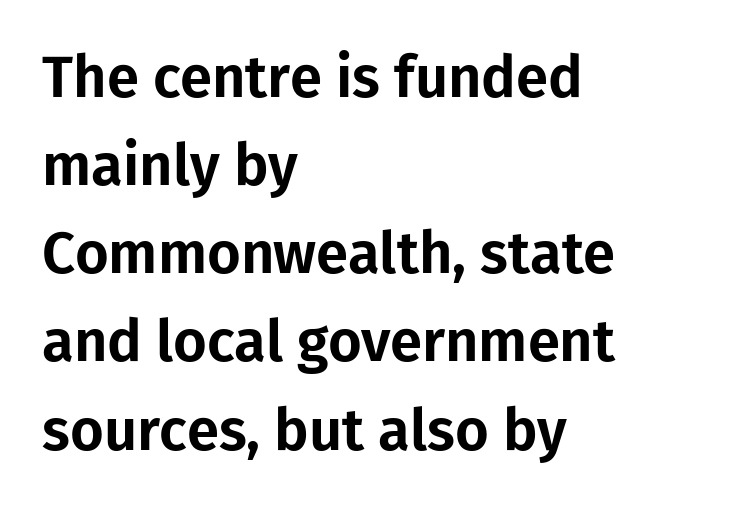
Q: Is the text italic (slanted)? A: No, it is upright.
Q: Is the typeface a serif or a sans-serif typeface? A: Sans-serif.
Q: Is the text underlined? A: No.
Q: How is the paragraph aligned? A: Left-aligned.
Q: Is the spacing between letters normal or unusually wide? A: Normal.
Q: Is the spacing between lines tight, normal or loose? A: Normal.
Q: Width (condensed, normal, or wide)? A: Normal.
Q: Stroke contrast? A: Low.
Q: x-height? A: Medium.
Q: Monospaced? A: No.
